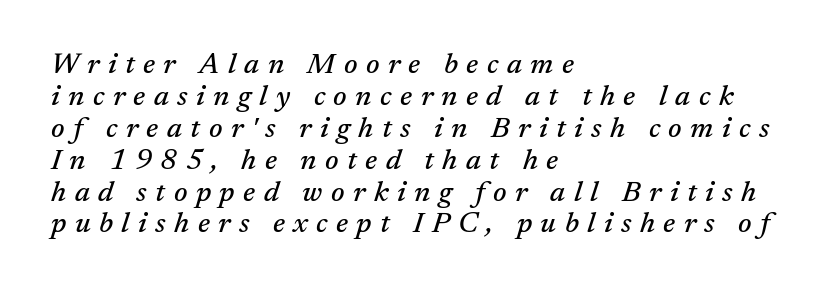
Q: Is the text italic (slanted)? A: Yes, it leans right by about 17 degrees.
Q: Is the typeface a serif or a sans-serif typeface? A: Serif.
Q: Is the text underlined? A: No.
Q: How is the paragraph aligned? A: Left-aligned.
Q: Is the spacing between letters normal or unusually wide? A: Unusually wide.
Q: Is the spacing between lines tight, normal or loose? A: Tight.
Q: Width (condensed, normal, or wide)? A: Normal.
Q: Stroke contrast? A: Medium.
Q: x-height? A: Medium.
Q: Monospaced? A: No.
